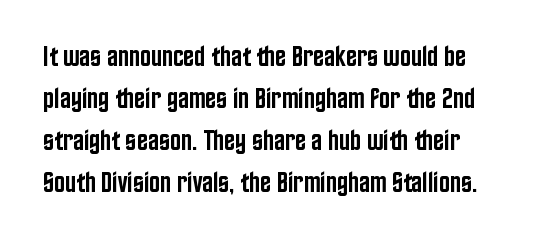
{"serif": "no", "italic": "no", "bold": "semi", "weight": "semibold", "width": "condensed", "stroke_contrast": "low", "x_height": "large", "monospaced": "no", "underline": "no", "align": "left", "line_spacing": "normal", "line_spacing_ratio": 1.45, "letter_spacing": "normal", "letter_spacing_em": 0.0, "glyph_px": 29}
